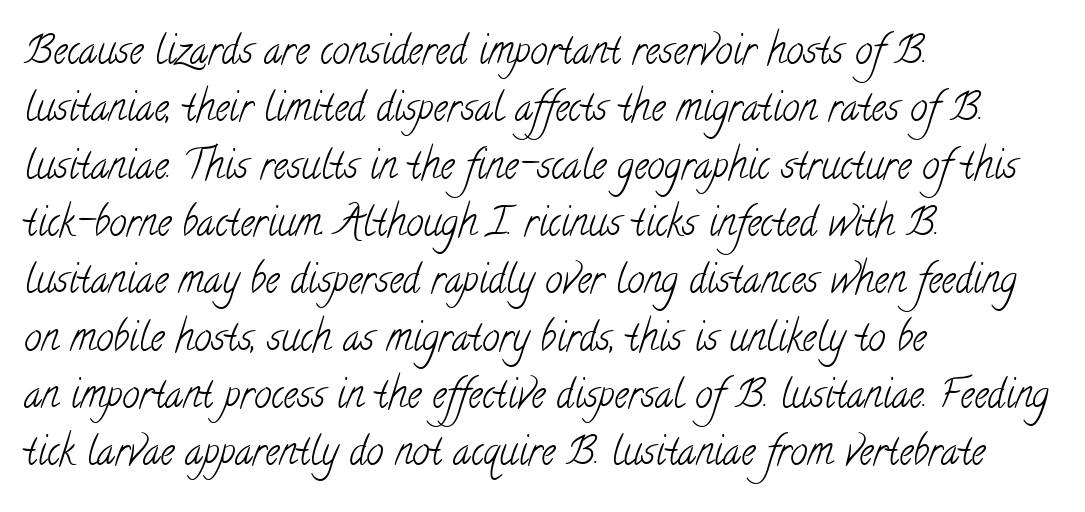
{"serif": "yes", "bold": "no", "weight": "light", "width": "condensed", "stroke_contrast": "low", "x_height": "small", "monospaced": "no", "underline": "no", "align": "left", "line_spacing": "normal", "line_spacing_ratio": 1.47, "letter_spacing": "normal", "letter_spacing_em": 0.0, "glyph_px": 39}
